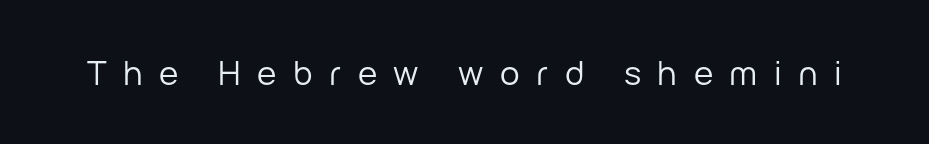
{"serif": "no", "italic": "no", "bold": "no", "weight": "regular", "width": "normal", "stroke_contrast": "low", "x_height": "medium", "monospaced": "no", "underline": "no", "letter_spacing": "wide", "letter_spacing_em": 0.5, "glyph_px": 33}
